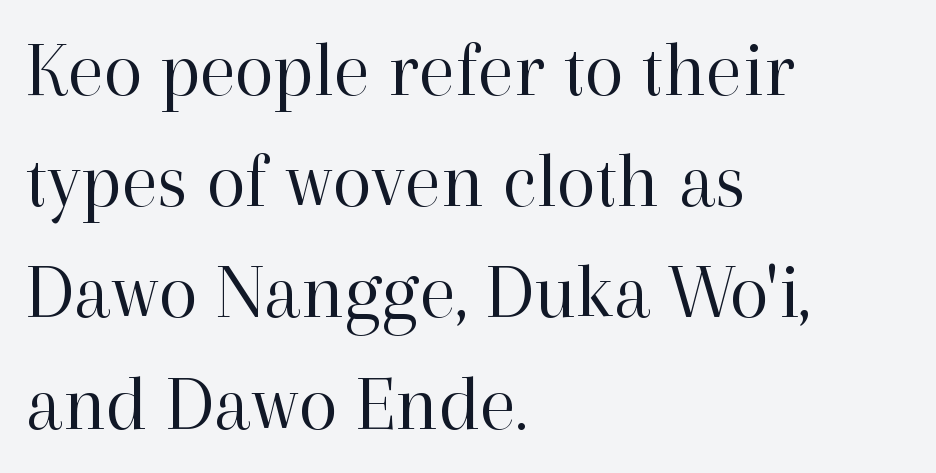
Successive baselines arrive at the customary interval. Standard letterfit; no display-style spreading of the glyphs. Each letter keeps its own natural width here, so spacing adapts to shape. Every stem runs plumb, perpendicular to the baseline.
